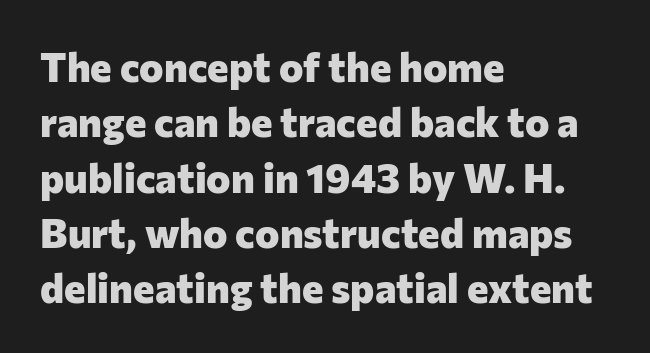
The image shows 41 px heavy sans-serif type, upright; set left-aligned, normal line spacing (1.35x), normal letter spacing, not underlined; low stroke contrast and a medium x-height.
